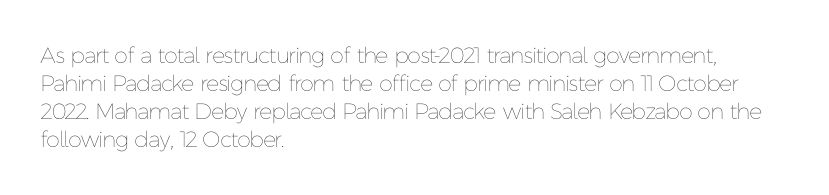
Normally led — the rows are evenly, conventionally spaced. Underlining? Definitely not there. The axis of the letterforms is exactly vertical. The passage is arranged the way most books set body copy — flush left. Default kerning and tracking; the words read as compact shapes.
